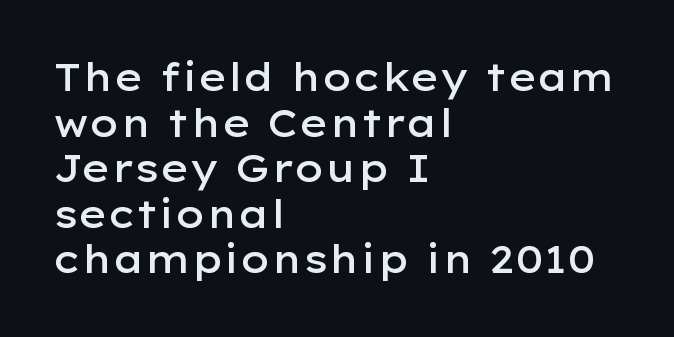
Q: Is the text bold? A: Semi-bold.
Q: Is the text italic (slanted)? A: No, it is upright.
Q: Is the typeface a serif or a sans-serif typeface? A: Sans-serif.
Q: Is the text underlined? A: No.
Q: How is the paragraph aligned? A: Left-aligned.
Q: Is the spacing between letters normal or unusually wide? A: Normal.
Q: Width (condensed, normal, or wide)? A: Wide.
Q: Stroke contrast? A: Low.
Q: x-height? A: Medium.
Q: Monospaced? A: No.
